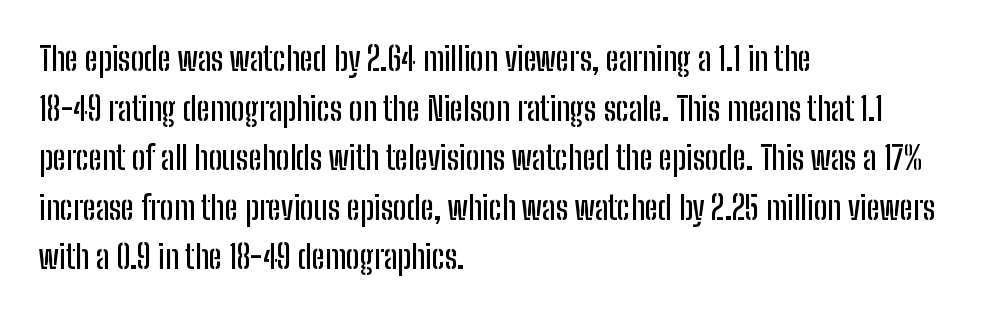
{"serif": "no", "italic": "no", "width": "condensed", "stroke_contrast": "low", "x_height": "medium", "monospaced": "no", "underline": "no", "align": "left", "line_spacing": "normal", "line_spacing_ratio": 1.55, "letter_spacing": "normal", "letter_spacing_em": 0.0, "glyph_px": 32}
